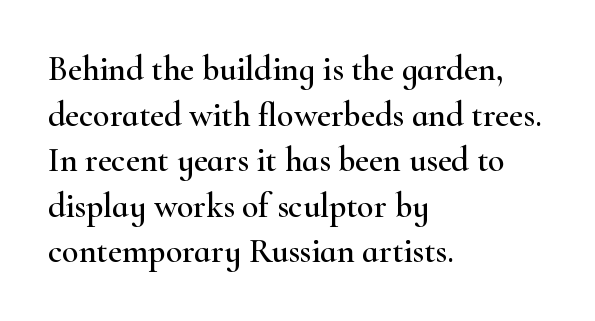
Q: Is the text italic (slanted)? A: No, it is upright.
Q: Is the typeface a serif or a sans-serif typeface? A: Serif.
Q: Is the text underlined? A: No.
Q: How is the paragraph aligned? A: Left-aligned.
Q: Is the spacing between letters normal or unusually wide? A: Normal.
Q: Is the spacing between lines tight, normal or loose? A: Normal.
Q: Width (condensed, normal, or wide)? A: Wide.
Q: Stroke contrast? A: High.
Q: x-height? A: Small.
Q: Monospaced? A: No.
